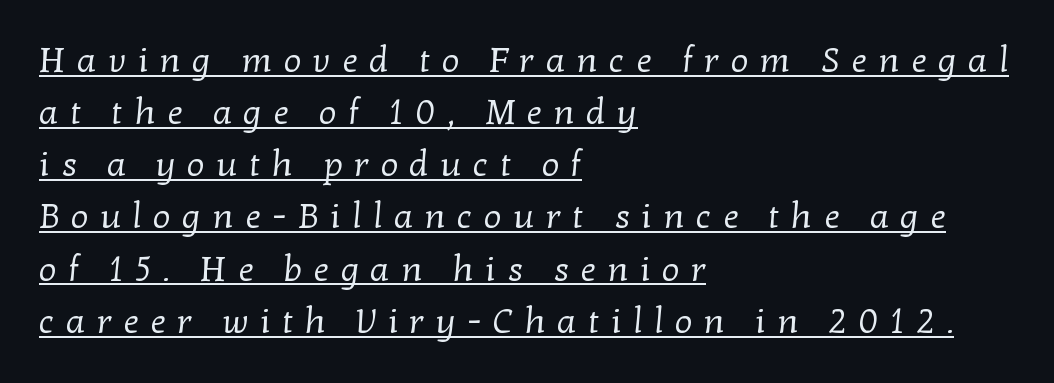
{"serif": "yes", "bold": "no", "weight": "regular", "width": "normal", "stroke_contrast": "low", "x_height": "medium", "monospaced": "no", "underline": "yes", "align": "left", "line_spacing": "normal", "line_spacing_ratio": 1.49, "letter_spacing": "wide", "letter_spacing_em": 0.33, "glyph_px": 35}
